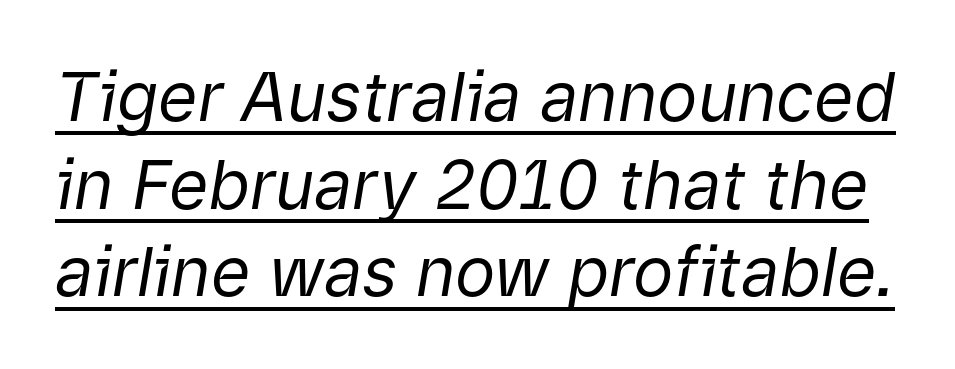
One glance says typical: line gaps are just what's usual. A continuous stroke trails under the words, as in a hyperlink. On a weight scale, this lands at 450 or below. The rendering applies a slant to the glyphs. Caption: standard tracking, unaltered.
